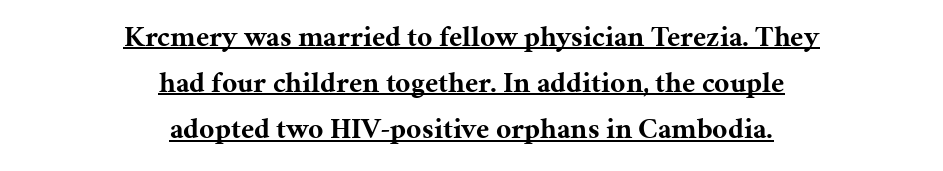
The image shows 29 px bold serif type, upright; set centered, normal line spacing (1.59x), normal letter spacing, underlined; medium stroke contrast and a medium x-height.
